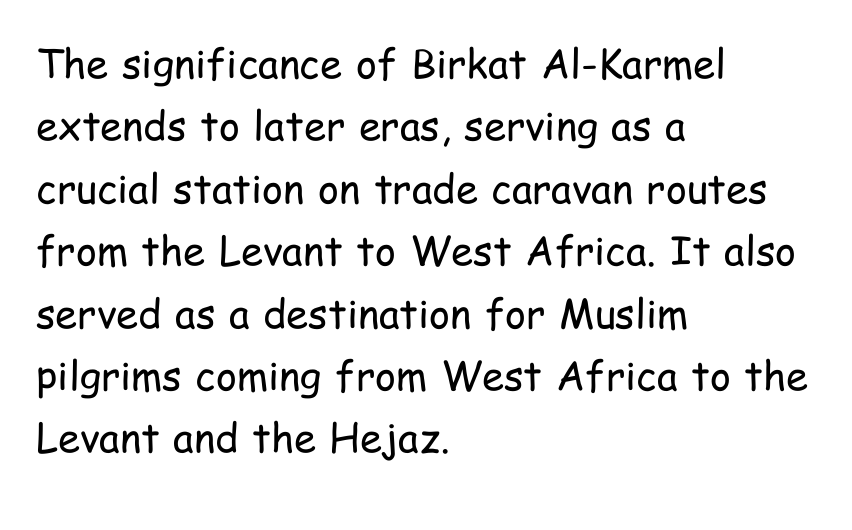
Q: Is the text bold? A: No.
Q: Is the text italic (slanted)? A: No, it is upright.
Q: Is the typeface a serif or a sans-serif typeface? A: Sans-serif.
Q: Is the text underlined? A: No.
Q: How is the paragraph aligned? A: Left-aligned.
Q: Is the spacing between letters normal or unusually wide? A: Normal.
Q: Is the spacing between lines tight, normal or loose? A: Normal.
Q: Width (condensed, normal, or wide)? A: Condensed.
Q: Stroke contrast? A: Low.
Q: x-height? A: Medium.
Q: Monospaced? A: No.
